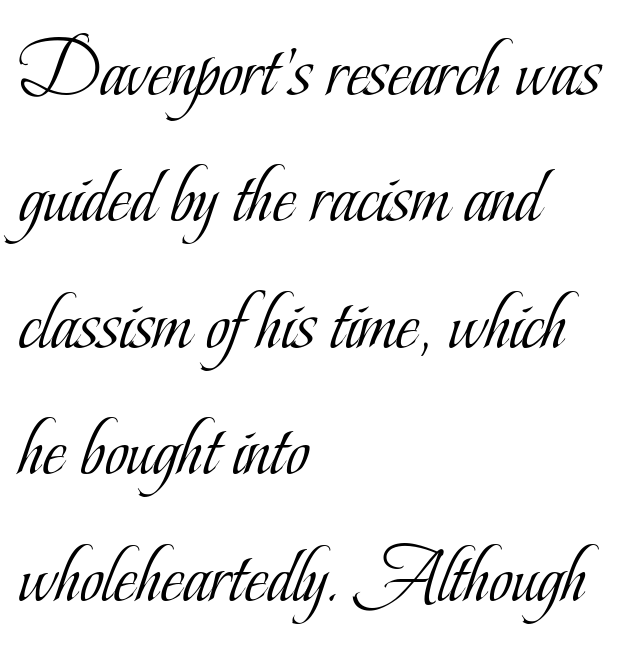
{"serif": "yes", "bold": "no", "weight": "light", "width": "condensed", "stroke_contrast": "low", "x_height": "small", "monospaced": "no", "underline": "no", "align": "left", "line_spacing": "normal", "line_spacing_ratio": 1.58, "letter_spacing": "normal", "letter_spacing_em": 0.0, "glyph_px": 80}
